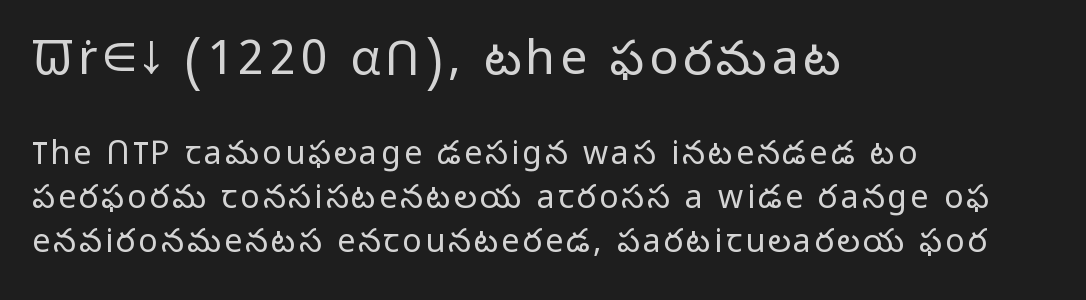
The image shows 48 px light sans-serif type, upright; set left-aligned, normal line spacing (1.37x), not underlined; the first (top) block is 1.5x larger; low stroke contrast and a medium x-height.
